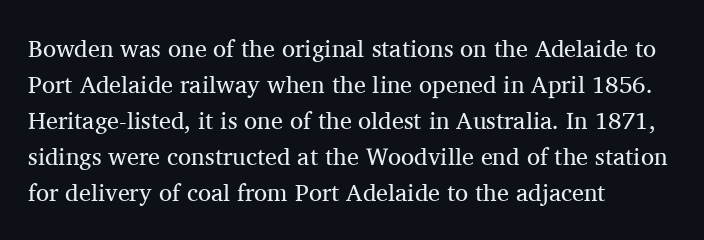
{"italic": "no", "bold": "no", "underline": "no", "align": "left", "line_spacing": "normal", "line_spacing_ratio": 1.5, "letter_spacing": "normal", "letter_spacing_em": 0.0, "glyph_px": 24}
